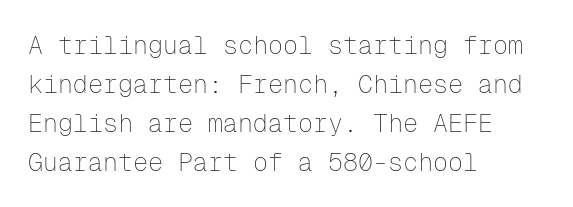
The space between consecutive lines is moderate. In terms of letterspacing, this is plain default setting. This rendering features lettering with no underline. Is the stroke heavy? The answer is a plain regular-or-lighter.
